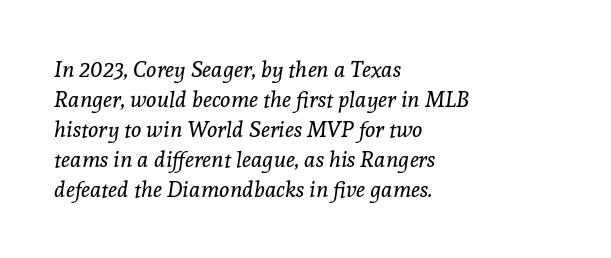
The image shows 22 px text type, italic (leaning right); set left-aligned, normal line spacing (1.36x), normal letter spacing, not underlined.
